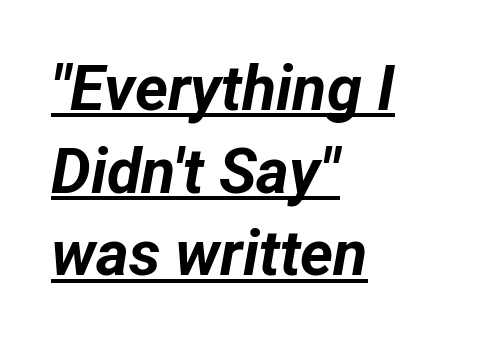
You'd pick this weight for a headline — it's a proper bold. This sample keeps an unexceptional amount of space between lines. The typography opts for an oblique posture over an upright one. Notice how the passage keeps a crisp vertical edge on the left only. Compared with undecorated copy, this sample adds a rule below the words. Proportional: the letters do not fall into vertical columns.
